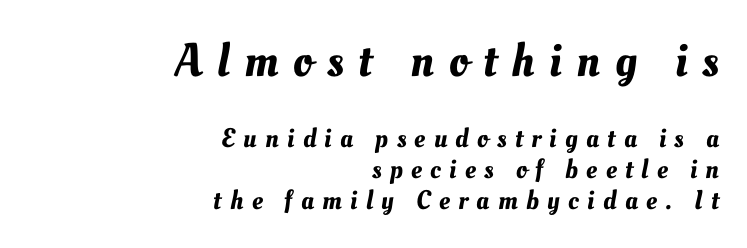
The image shows 47 px text type; set right-aligned, tight line spacing (1.14x), unusually wide letter spacing (+0.31 em), not underlined; the first (top) block is 1.74x larger; medium stroke contrast and a small x-height.
